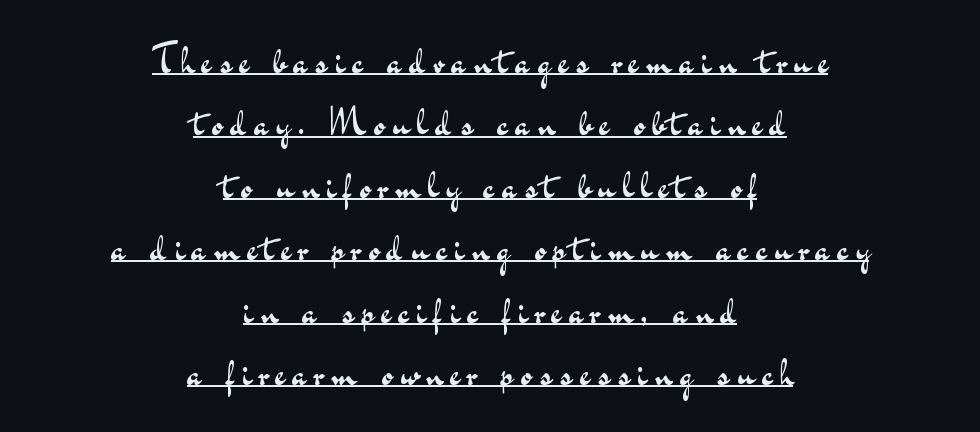
Q: Is the text bold? A: No.
Q: Is the text italic (slanted)? A: Yes.
Q: Is the typeface a serif or a sans-serif typeface? A: Sans-serif.
Q: Is the text underlined? A: Yes.
Q: How is the paragraph aligned? A: Centered.
Q: Is the spacing between letters normal or unusually wide? A: Unusually wide.
Q: Is the spacing between lines tight, normal or loose? A: Normal.
Q: Width (condensed, normal, or wide)? A: Wide.
Q: Stroke contrast? A: Medium.
Q: x-height? A: Small.
Q: Monospaced? A: No.
